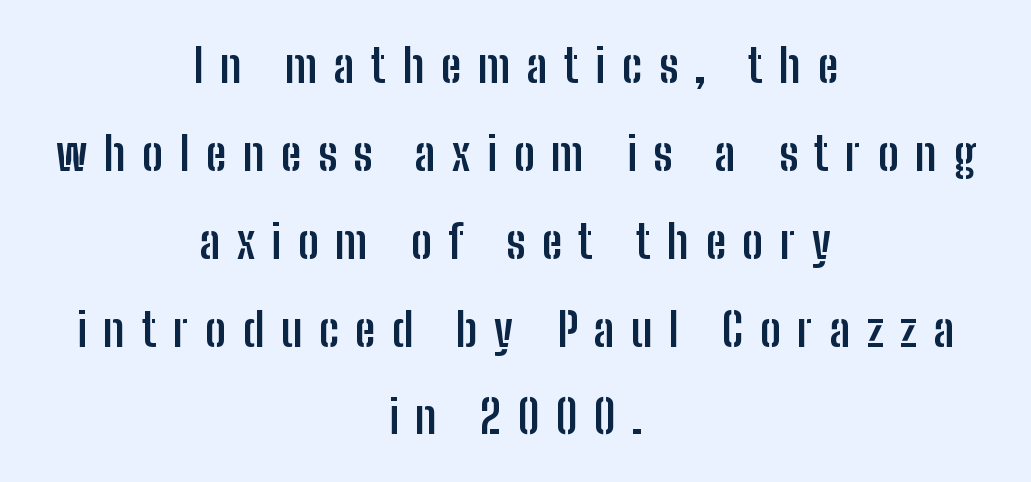
Q: Is the text bold? A: Yes.
Q: Is the text italic (slanted)? A: No, it is upright.
Q: Is the typeface a serif or a sans-serif typeface? A: Sans-serif.
Q: Is the text underlined? A: No.
Q: How is the paragraph aligned? A: Centered.
Q: Is the spacing between letters normal or unusually wide? A: Unusually wide.
Q: Is the spacing between lines tight, normal or loose? A: Loose.
Q: Width (condensed, normal, or wide)? A: Condensed.
Q: Stroke contrast? A: Low.
Q: x-height? A: Medium.
Q: Monospaced? A: No.
